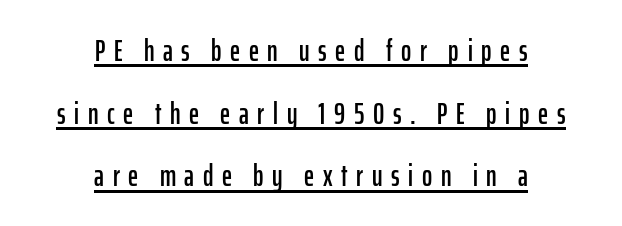
Horizontally, the lines are justified to the midpoint only. The tracking reads as deliberately expanded to a designer's eye. The font family rendered here belongs to the sans-serif group. The font's upright variant was chosen for this text.
